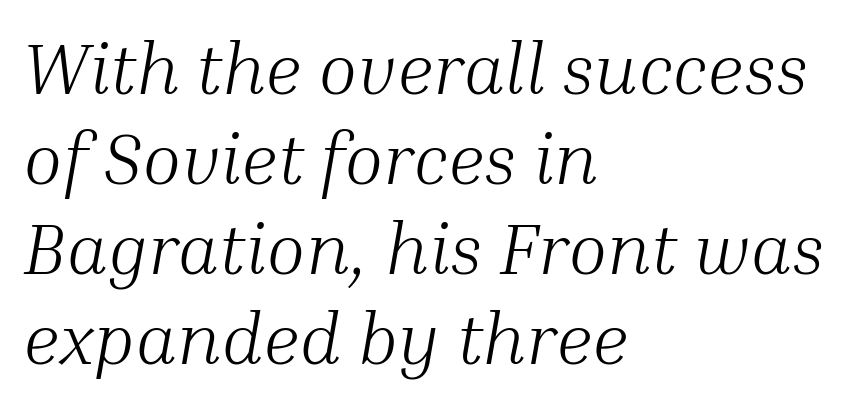
Q: Is the text bold? A: No.
Q: Is the text italic (slanted)? A: Yes, it leans right by about 10 degrees.
Q: Is the typeface a serif or a sans-serif typeface? A: Serif.
Q: Is the text underlined? A: No.
Q: How is the paragraph aligned? A: Left-aligned.
Q: Is the spacing between letters normal or unusually wide? A: Normal.
Q: Is the spacing between lines tight, normal or loose? A: Normal.
Q: Width (condensed, normal, or wide)? A: Normal.
Q: Stroke contrast? A: Medium.
Q: x-height? A: Medium.
Q: Monospaced? A: No.
